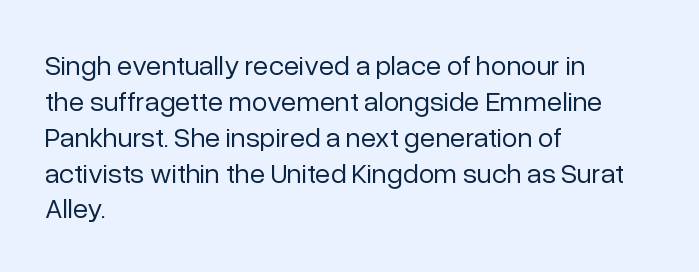
{"serif": "no", "italic": "no", "bold": "no", "weight": "regular", "width": "normal", "stroke_contrast": "low", "x_height": "medium", "monospaced": "no", "underline": "no", "align": "left", "line_spacing": "normal", "line_spacing_ratio": 1.28, "letter_spacing": "normal", "letter_spacing_em": 0.0, "glyph_px": 28}
